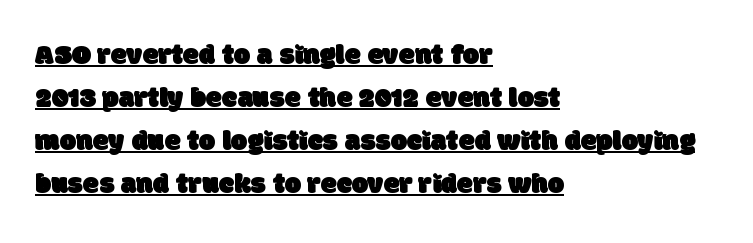
Q: Is the typeface a serif or a sans-serif typeface? A: Sans-serif.
Q: Is the text underlined? A: Yes.
Q: How is the paragraph aligned? A: Left-aligned.
Q: Is the spacing between letters normal or unusually wide? A: Normal.
Q: Is the spacing between lines tight, normal or loose? A: Normal.
Q: Width (condensed, normal, or wide)? A: Normal.
Q: Stroke contrast? A: Low.
Q: x-height? A: Large.
Q: Monospaced? A: No.
